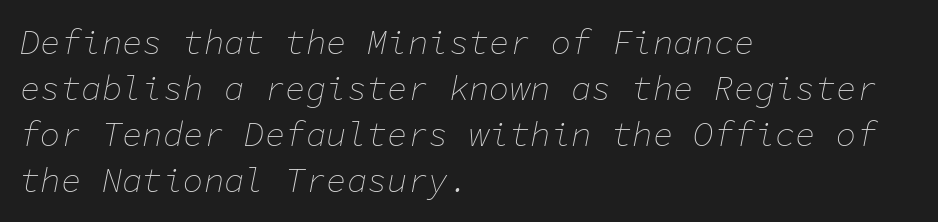
{"italic": "yes", "lean": "right", "slant_degrees": 11, "bold": "no", "weight": "thin", "width": "normal", "stroke_contrast": "low", "x_height": "medium", "monospaced": "yes", "underline": "no", "align": "left", "line_spacing": "normal", "line_spacing_ratio": 1.35, "letter_spacing": "normal", "letter_spacing_em": 0.0, "glyph_px": 34}
